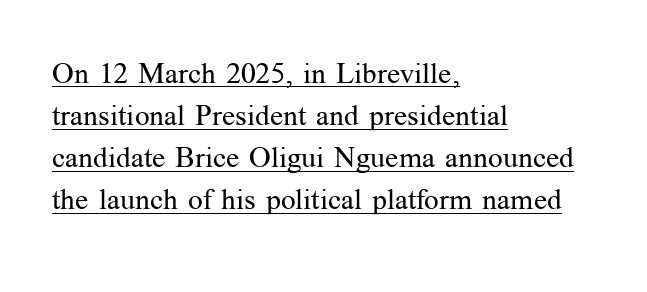
{"serif": "yes", "italic": "no", "bold": "no", "weight": "regular", "width": "normal", "stroke_contrast": "medium", "x_height": "medium", "monospaced": "no", "underline": "yes", "align": "left", "line_spacing": "normal", "line_spacing_ratio": 1.45, "letter_spacing": "normal", "letter_spacing_em": 0.0, "glyph_px": 29}
